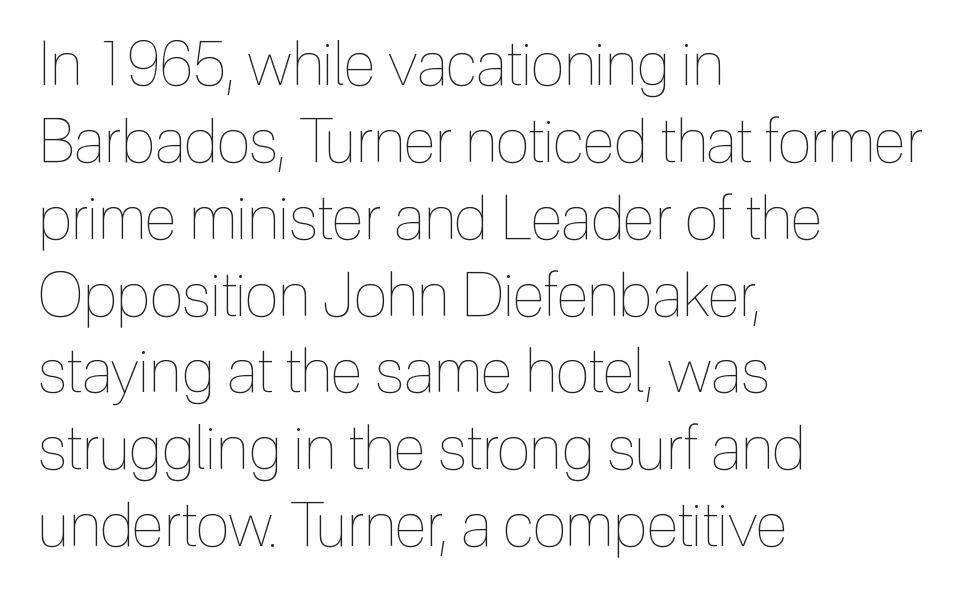
The image shows 61 px thin, condensed type, upright; set left-aligned, normal line spacing (1.26x), normal letter spacing, not underlined; a medium x-height.
